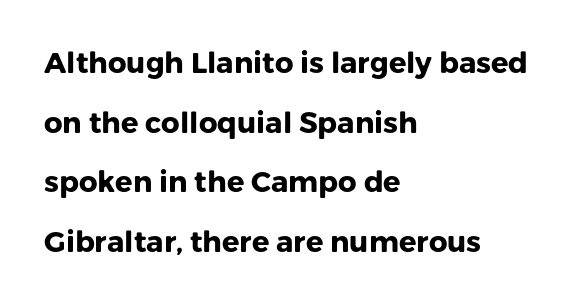
Caption: bold face, heavy strokes. Quick note: interline space is abundant. The paragraph has a hard left edge and a soft right edge. The glyphs in this specimen are sans serif.
